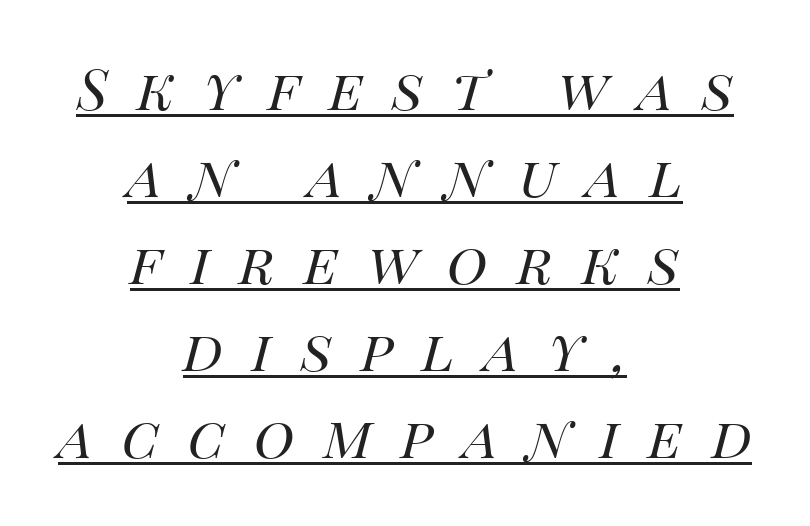
Q: Is the text bold? A: No.
Q: Is the text italic (slanted)? A: Yes, it leans right by about 14 degrees.
Q: Is the text underlined? A: Yes.
Q: How is the paragraph aligned? A: Centered.
Q: Is the spacing between letters normal or unusually wide? A: Unusually wide.
Q: Is the spacing between lines tight, normal or loose? A: Normal.
Q: Width (condensed, normal, or wide)? A: Normal.
Q: Stroke contrast? A: High.
Q: x-height? A: Large.
Q: Monospaced? A: No.
